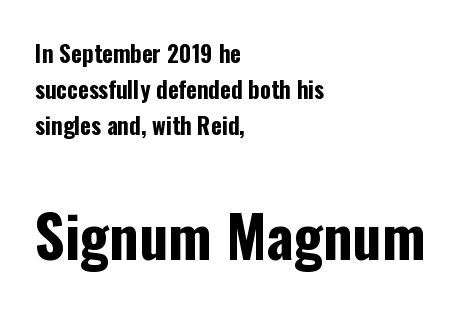
Q: Is the text bold? A: Yes.
Q: Is the text italic (slanted)? A: No, it is upright.
Q: Is the typeface a serif or a sans-serif typeface? A: Sans-serif.
Q: Is the text underlined? A: No.
Q: How is the paragraph aligned? A: Left-aligned.
Q: Is the spacing between letters normal or unusually wide? A: Normal.
Q: Is the spacing between lines tight, normal or loose? A: Normal.
Q: Which block of text is set in a larger size, the first (top) or the second (bottom)? A: The second (bottom) one.
Q: Width (condensed, normal, or wide)? A: Condensed.
Q: Stroke contrast? A: Low.
Q: x-height? A: Medium.
Q: Monospaced? A: No.
